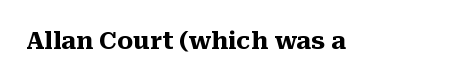
What stands out about the letter spacing? Nothing — it is the standard amount. Upright lettering throughout. Bold? Absolutely — the strokes are thick and heavy. The glyphs are unaccompanied by any horizontal stroke below them.
